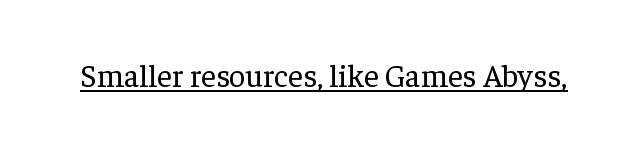
{"serif": "yes", "italic": "no", "bold": "no", "weight": "regular", "width": "normal", "stroke_contrast": "low", "x_height": "medium", "monospaced": "no", "underline": "yes", "letter_spacing": "normal", "letter_spacing_em": 0.0, "glyph_px": 32}
